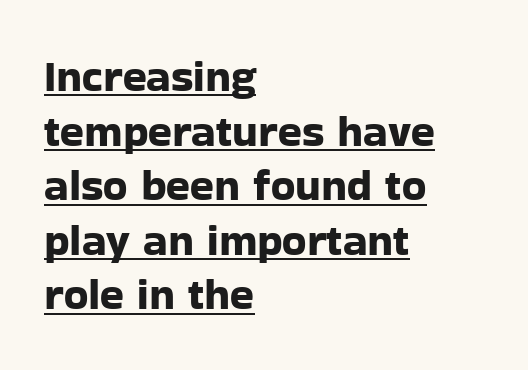
{"serif": "no", "italic": "no", "width": "normal", "stroke_contrast": "low", "x_height": "medium", "monospaced": "no", "underline": "yes", "align": "left", "line_spacing_ratio": 1.24, "letter_spacing": "normal", "letter_spacing_em": 0.0, "glyph_px": 44}
